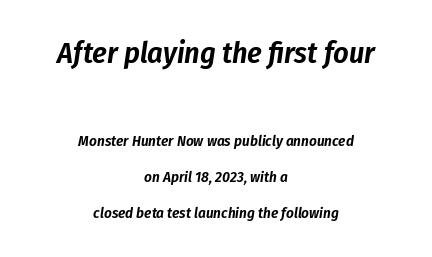
The image shows 30 px condensed type, italic (leaning right); set centered, loose line spacing (2.42x), normal letter spacing, not underlined; the first (top) block is 2.0x larger; low stroke contrast and a medium x-height.
